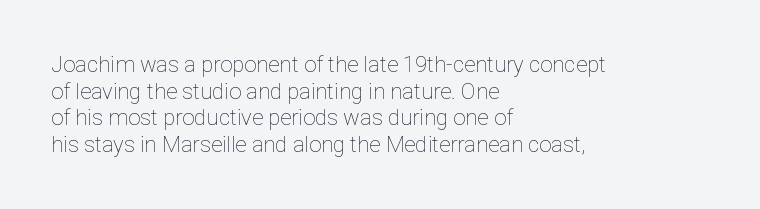
{"italic": "no", "bold": "no", "underline": "no", "align": "left", "line_spacing_ratio": 1.21, "letter_spacing": "normal", "letter_spacing_em": 0.0, "glyph_px": 22}
